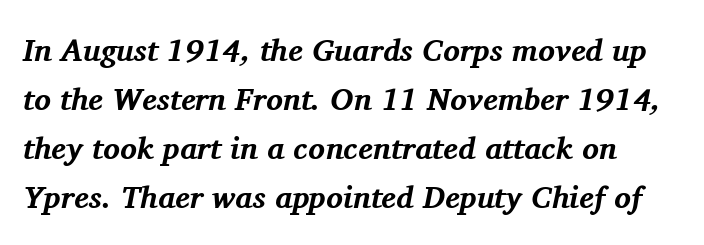
Q: Is the text bold? A: Yes.
Q: Is the text italic (slanted)? A: Yes, it leans right by about 11 degrees.
Q: Is the typeface a serif or a sans-serif typeface? A: Serif.
Q: Is the text underlined? A: No.
Q: Is the spacing between letters normal or unusually wide? A: Normal.
Q: Is the spacing between lines tight, normal or loose? A: Normal.
Q: Width (condensed, normal, or wide)? A: Normal.
Q: Stroke contrast? A: Medium.
Q: x-height? A: Medium.
Q: Monospaced? A: No.
